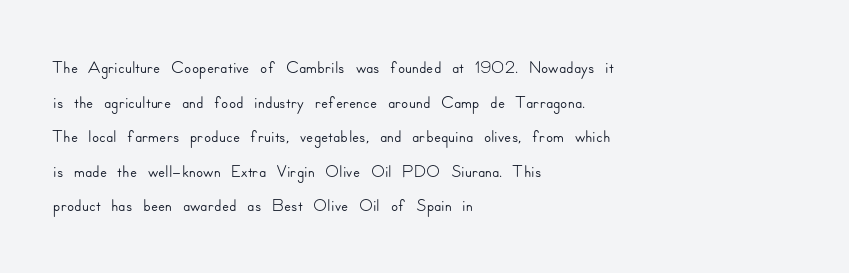
Reading down the block, your eye returns to a fixed left position each line. The line-height multiplier appears to be the usual default. Anything drawn beneath the words? Only blank space. Nope, not italic — everything's standing straight. No extra tracking has been applied to these lines.
